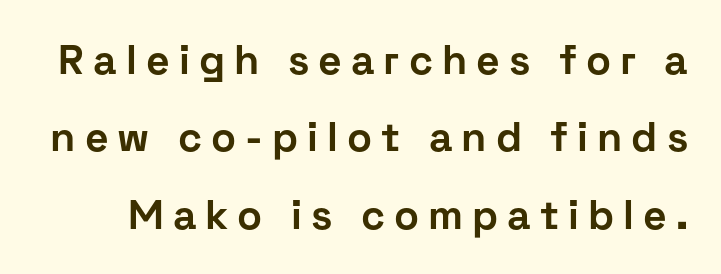
The image shows 41 px bold sans-serif type, upright; set line spacing 1.89x, unusually wide letter spacing (+0.22 em), not underlined; low stroke contrast and a medium x-height.
